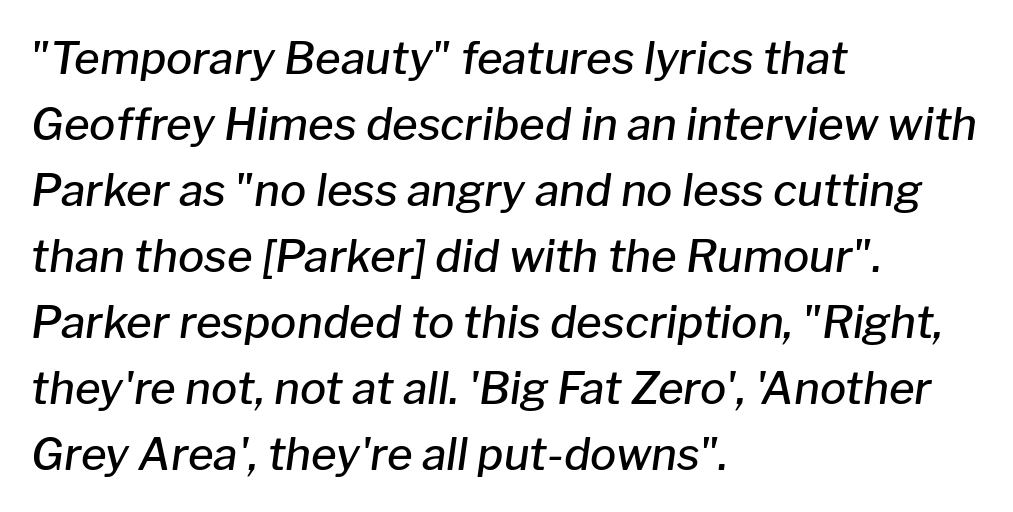
{"italic": "yes", "lean": "right", "slant_degrees": 8, "bold": "semi", "weight": "semibold", "width": "normal", "stroke_contrast": "low", "x_height": "medium", "monospaced": "no", "underline": "no", "align": "left", "line_spacing": "normal", "line_spacing_ratio": 1.5, "letter_spacing": "normal", "letter_spacing_em": 0.0, "glyph_px": 44}
